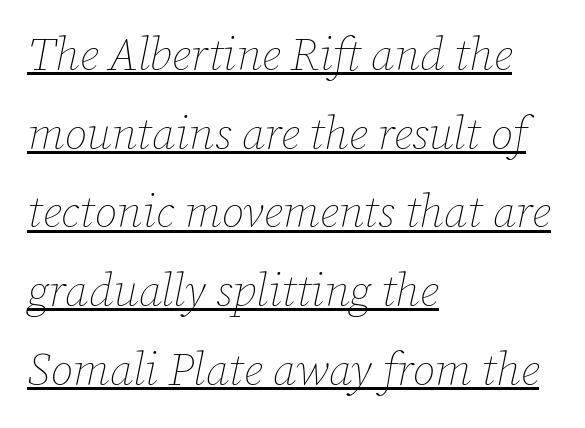
Q: Is the text bold? A: No.
Q: Is the text italic (slanted)? A: Yes, it leans right by about 12 degrees.
Q: Is the text underlined? A: Yes.
Q: How is the paragraph aligned? A: Left-aligned.
Q: Is the spacing between letters normal or unusually wide? A: Normal.
Q: Width (condensed, normal, or wide)? A: Normal.
Q: Stroke contrast? A: Low.
Q: x-height? A: Medium.
Q: Monospaced? A: No.
